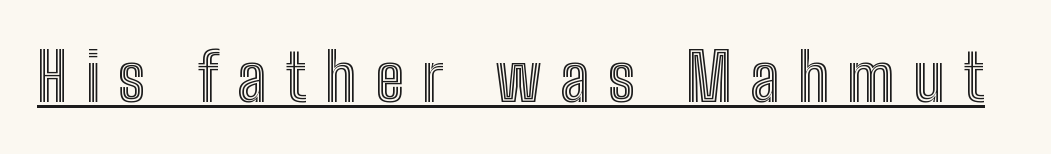
{"italic": "no", "width": "condensed", "x_height": "medium", "monospaced": "no", "underline": "yes", "letter_spacing": "wide", "letter_spacing_em": 0.28, "glyph_px": 66}
